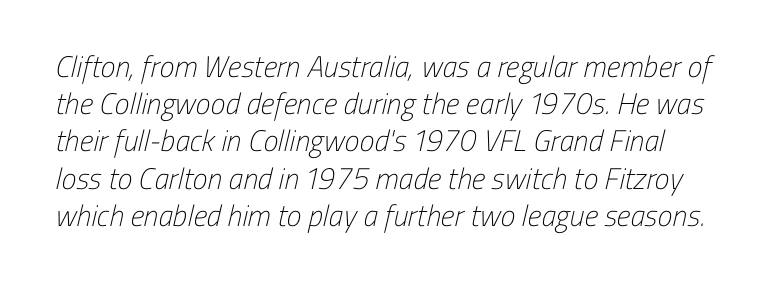
Compared with typical body copy, the letter spacing here is the same. You can tell from the bare stems that sans-serif type was used. Note the varied advance widths — an 'i' is clearly narrower than an 'm'. Heaviness? Minimal to ordinary, like unemphasized prose. The words here are not underlined.
